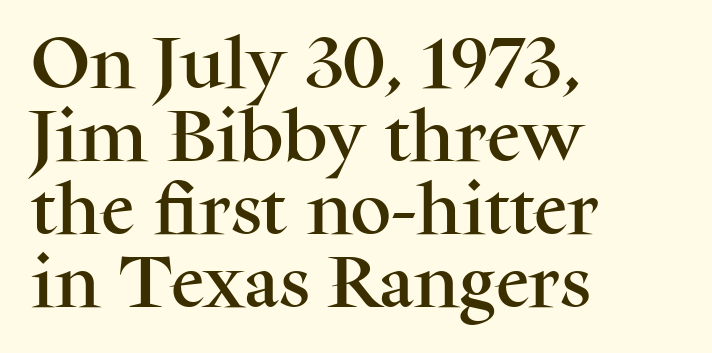
Q: Is the text italic (slanted)? A: No, it is upright.
Q: Is the typeface a serif or a sans-serif typeface? A: Serif.
Q: Is the text underlined? A: No.
Q: How is the paragraph aligned? A: Left-aligned.
Q: Is the spacing between letters normal or unusually wide? A: Normal.
Q: Is the spacing between lines tight, normal or loose? A: Normal.
Q: Width (condensed, normal, or wide)? A: Normal.
Q: Stroke contrast? A: Medium.
Q: x-height? A: Medium.
Q: Monospaced? A: No.
